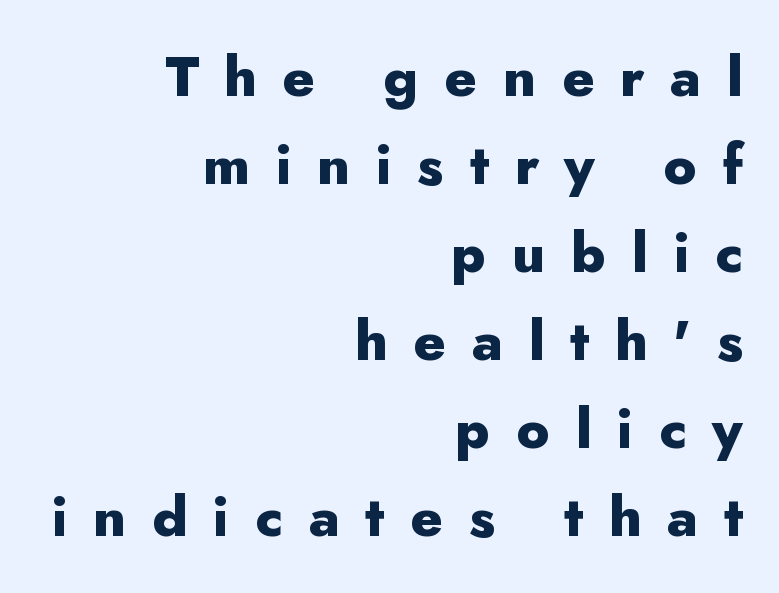
The image shows 56 px heavy sans-serif type, upright; set right-aligned, normal line spacing (1.57x), unusually wide letter spacing (+0.46 em), not underlined; low stroke contrast and a small x-height.
